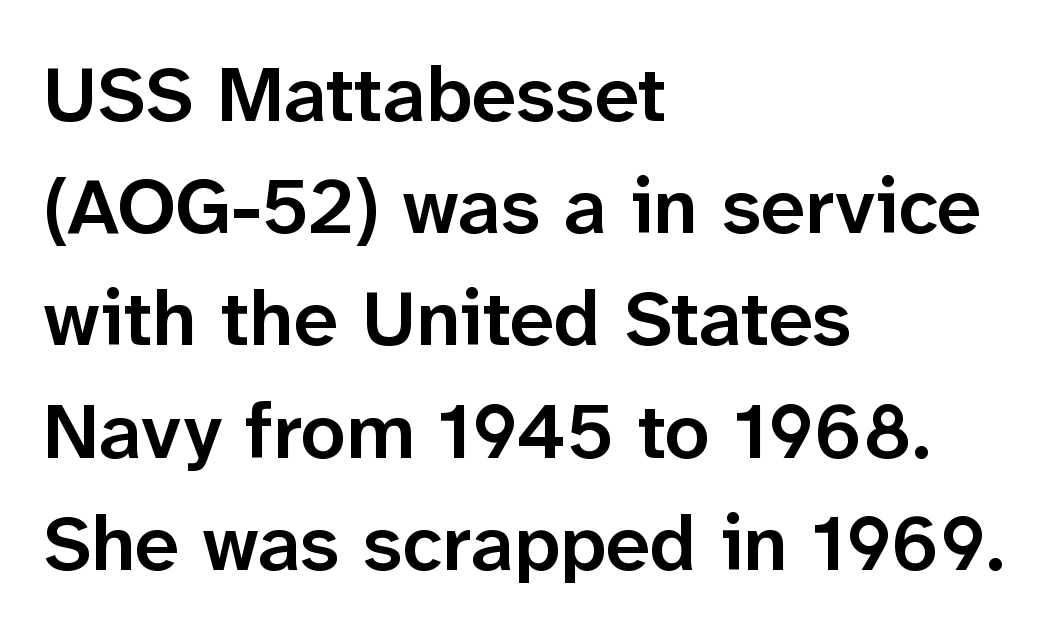
The image shows 79 px semibold sans-serif type, upright; set left-aligned, normal line spacing (1.42x), normal letter spacing, not underlined; low stroke contrast and a medium x-height.
